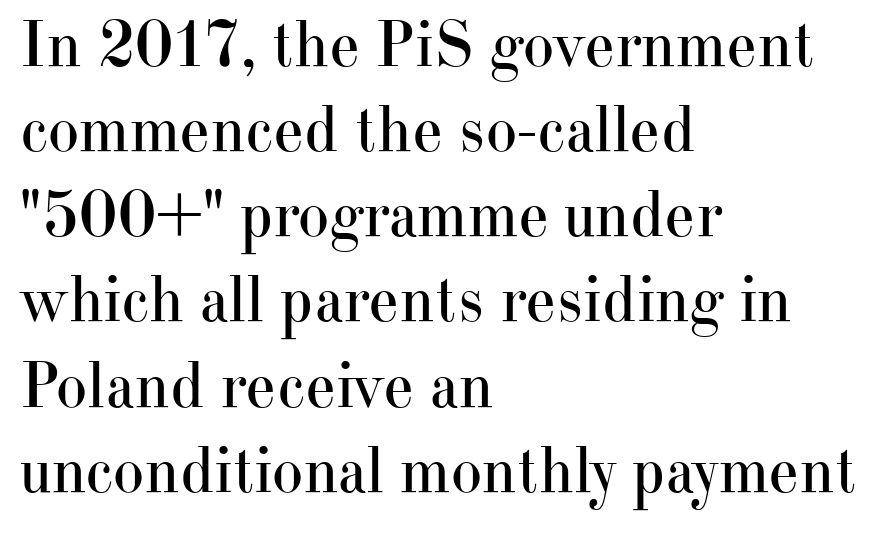
The image shows 66 px regular-weight serif type, upright; set left-aligned, normal line spacing (1.29x), normal letter spacing, not underlined; high stroke contrast and a small x-height.
